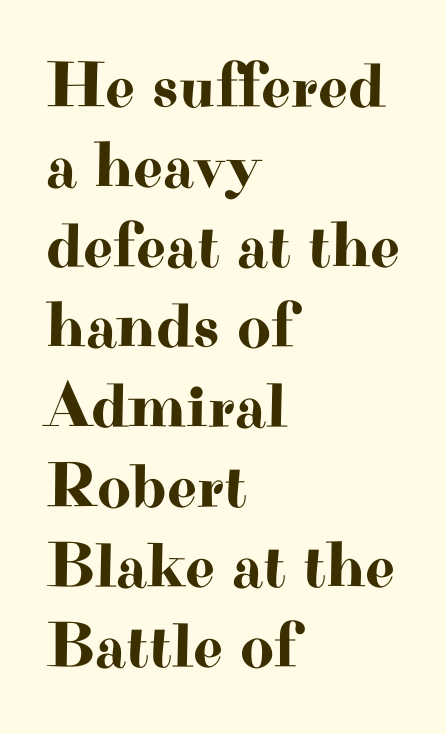
The lines are quadded left. Default kerning and tracking; the words read as compact shapes. A typesetter would mark this as roman, not italic. The glyphs in this specimen are seriffed. Do the characters align in a grid? No, the font is proportional. A bare baseline throughout the passage.
